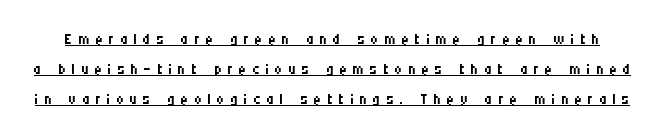
Notice how the stems are strictly vertical — no italics here. If you measured baseline to baseline, you'd find a middling distance. Is this a heavy cut? Hardly; it is regular or lighter. The rendering uses the underline text-decoration.
